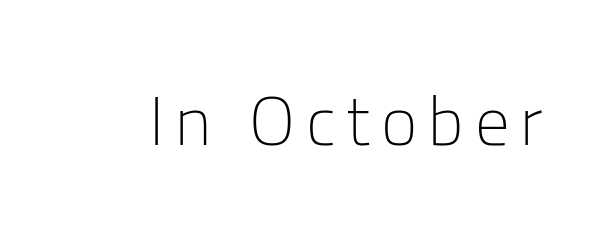
The image shows 69 px light sans-serif type, upright; set not underlined; low stroke contrast and a medium x-height.
